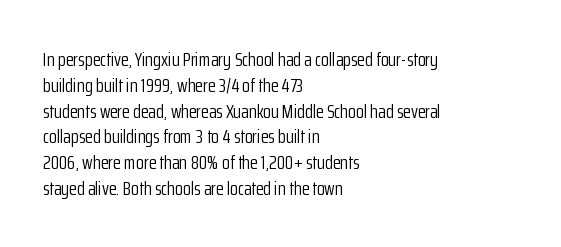
Interline gaps are of average width in this sample. Style check: upright. Tracking here is standard; glyphs follow each other at the usual distance. Stroke mass is kept to a normal reading level or below. Beneath every word, the page is bare. Leftover space on each line is placed entirely after the last word.
